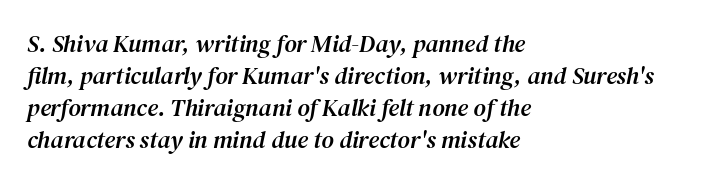
The image shows 24 px text type, italic (leaning right); set left-aligned, normal line spacing (1.34x), normal letter spacing, not underlined.
